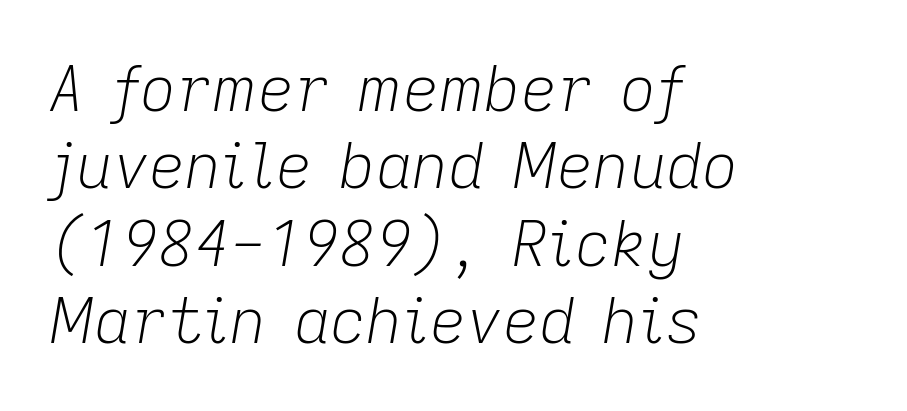
The image shows 63 px light type, italic (leaning right); set left-aligned, line spacing 1.23x, normal letter spacing, not underlined; low stroke contrast and a medium x-height.
